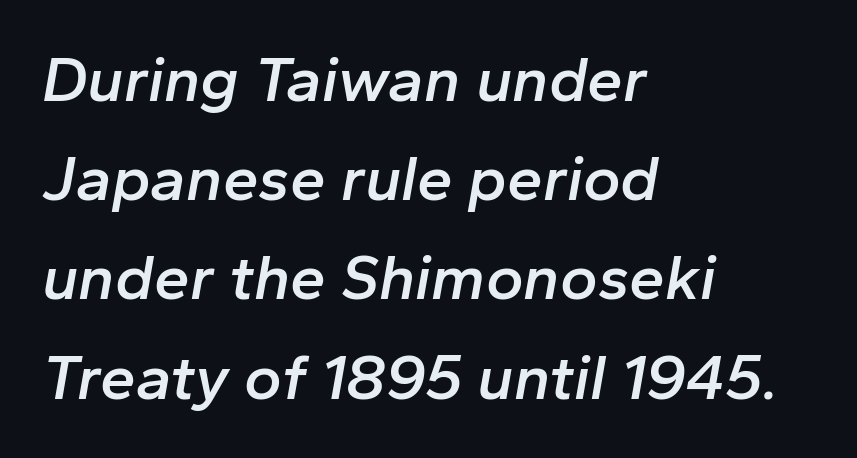
Q: Is the text bold? A: Semi-bold.
Q: Is the text italic (slanted)? A: Yes, it leans right by about 10 degrees.
Q: Is the text underlined? A: No.
Q: How is the paragraph aligned? A: Left-aligned.
Q: Is the spacing between letters normal or unusually wide? A: Normal.
Q: Is the spacing between lines tight, normal or loose? A: Normal.
Q: Width (condensed, normal, or wide)? A: Normal.
Q: Stroke contrast? A: Low.
Q: x-height? A: Medium.
Q: Monospaced? A: No.
